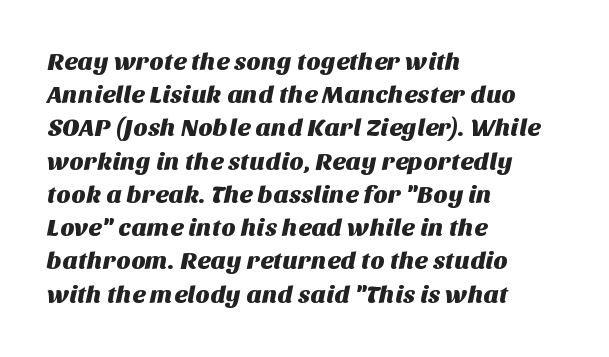
Q: Is the text underlined? A: No.
Q: How is the paragraph aligned? A: Left-aligned.
Q: Is the spacing between letters normal or unusually wide? A: Normal.
Q: Is the spacing between lines tight, normal or loose? A: Normal.
